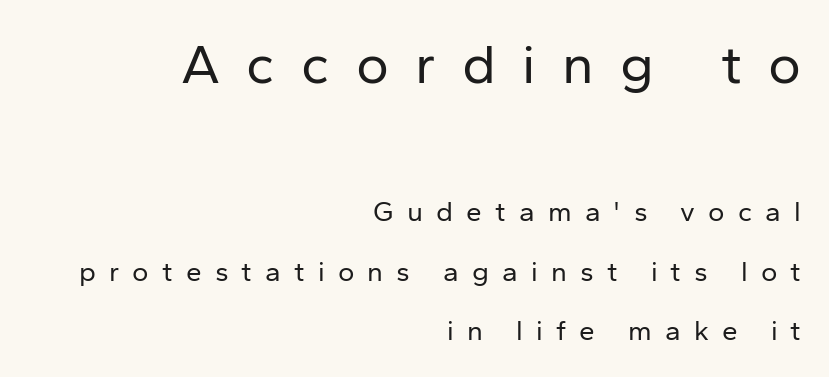
Q: Is the text bold? A: No.
Q: Is the text italic (slanted)? A: No, it is upright.
Q: Is the typeface a serif or a sans-serif typeface? A: Sans-serif.
Q: Is the text underlined? A: No.
Q: How is the paragraph aligned? A: Right-aligned.
Q: Is the spacing between letters normal or unusually wide? A: Unusually wide.
Q: Is the spacing between lines tight, normal or loose? A: Loose.
Q: Which block of text is set in a larger size, the first (top) or the second (bottom)? A: The first (top) one.
Q: Width (condensed, normal, or wide)? A: Normal.
Q: Stroke contrast? A: Low.
Q: x-height? A: Medium.
Q: Monospaced? A: No.
